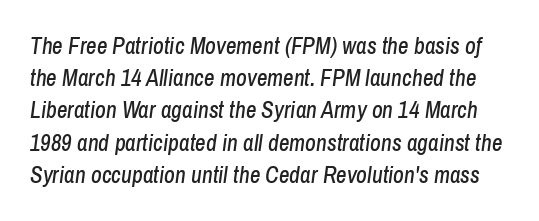
Q: Is the text italic (slanted)? A: Yes, it leans right by about 8 degrees.
Q: Is the text underlined? A: No.
Q: Is the spacing between letters normal or unusually wide? A: Normal.
Q: Is the spacing between lines tight, normal or loose? A: Normal.
